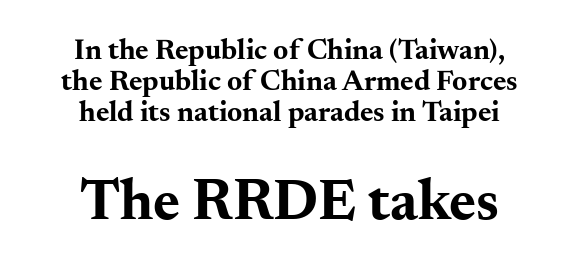
The image shows 58 px bold, wide serif type, upright; set centered, tight line spacing (1.07x), normal letter spacing, not underlined; the second (bottom) block is 2.0x larger; medium stroke contrast and a small x-height.
